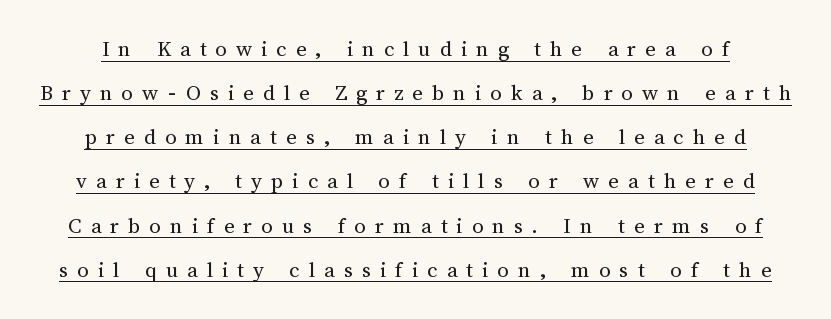
Q: Is the text bold? A: No.
Q: Is the text italic (slanted)? A: No, it is upright.
Q: Is the text underlined? A: Yes.
Q: Is the spacing between letters normal or unusually wide? A: Unusually wide.
Q: Is the spacing between lines tight, normal or loose? A: Loose.
